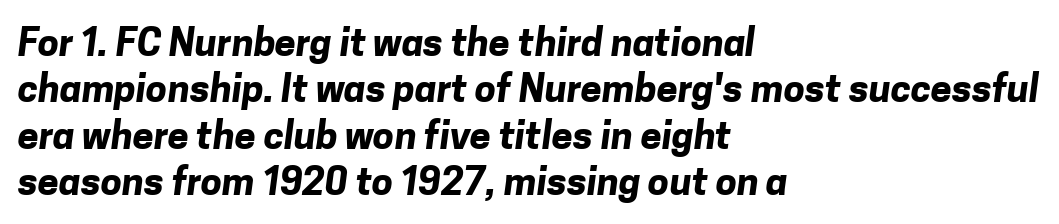
The image shows 38 px bold sans-serif type; set left-aligned, line spacing 1.22x, normal letter spacing, not underlined; low stroke contrast and a medium x-height.
